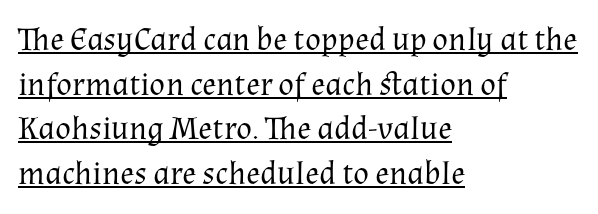
Q: Is the text bold? A: No.
Q: Is the text italic (slanted)? A: No, it is upright.
Q: Is the typeface a serif or a sans-serif typeface? A: Serif.
Q: Is the text underlined? A: Yes.
Q: How is the paragraph aligned? A: Left-aligned.
Q: Is the spacing between letters normal or unusually wide? A: Normal.
Q: Is the spacing between lines tight, normal or loose? A: Normal.
Q: Width (condensed, normal, or wide)? A: Normal.
Q: Stroke contrast? A: Medium.
Q: x-height? A: Medium.
Q: Monospaced? A: No.
